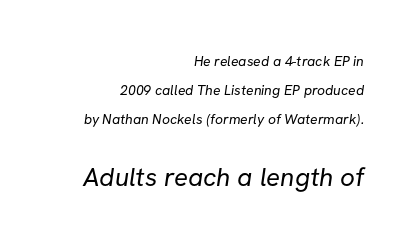
These glyphs show unthickened strokes, regular width or finer. The block of text is sparse from top to bottom, with ample space between rows. Descenders hang freely into open space. Caption: multi-line text, flush right, ragged left. Does extra space separate the letters? No, they use regular spacing.
